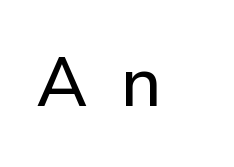
Q: Is the text italic (slanted)? A: No, it is upright.
Q: Is the typeface a serif or a sans-serif typeface? A: Sans-serif.
Q: Is the text underlined? A: No.
Q: Is the spacing between letters normal or unusually wide? A: Unusually wide.
Q: Width (condensed, normal, or wide)? A: Normal.
Q: Stroke contrast? A: Low.
Q: x-height? A: Medium.
Q: Monospaced? A: No.
